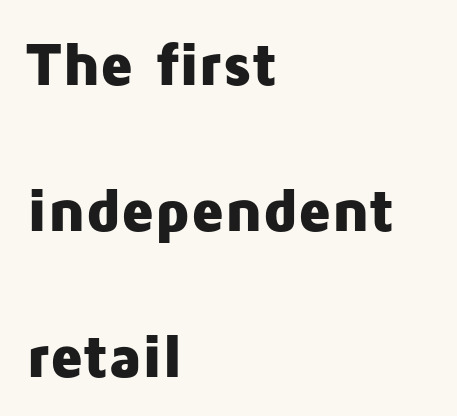
{"serif": "no", "italic": "no", "bold": "yes", "weight": "heavy", "width": "normal", "stroke_contrast": "low", "x_height": "medium", "monospaced": "no", "underline": "no", "align": "left", "line_spacing": "loose", "line_spacing_ratio": 2.39, "letter_spacing": "normal", "letter_spacing_em": 0.0, "glyph_px": 61}
